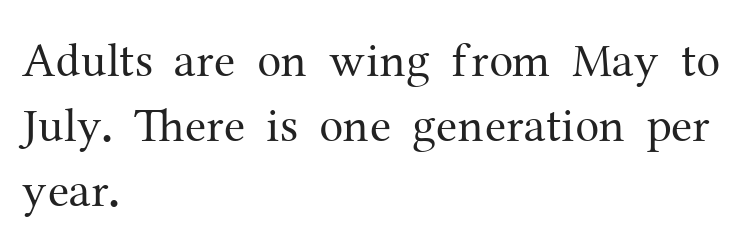
The image shows 48 px regular-weight serif type, upright; set left-aligned, normal line spacing (1.35x), normal letter spacing, not underlined; medium stroke contrast and a medium x-height.
